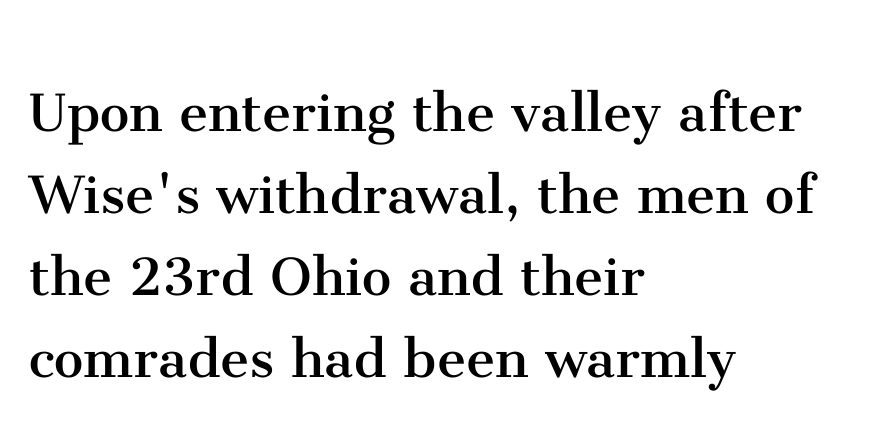
Each letter keeps its own natural width here, so spacing adapts to shape. Nothing heavy about these letters — not bold at all. Upright lettering throughout. Any mark beneath the type? The region is blank. Small tapered or slab feet sit at the stroke ends, so this counts as serif. The paragraph has a hard left edge and a soft right edge.
